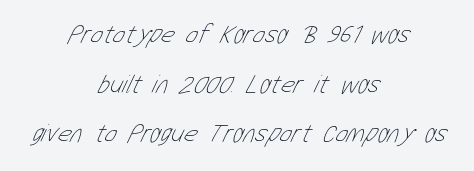
The image shows 26 px text type; set centered, loose line spacing (1.91x), normal letter spacing, not underlined.
